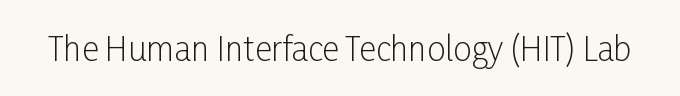
The image shows 33 px light, condensed sans-serif type, upright; set normal letter spacing, not underlined; low stroke contrast and a medium x-height.
